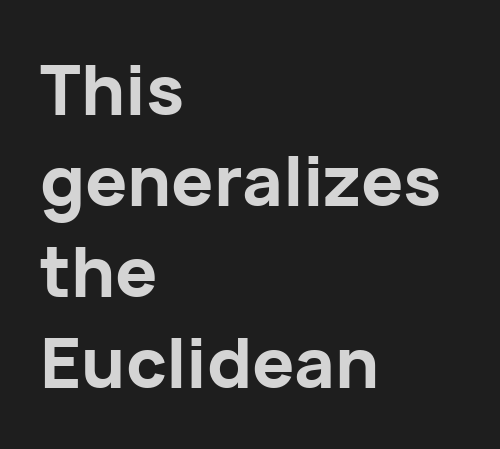
Q: Is the text bold? A: Yes.
Q: Is the text italic (slanted)? A: No, it is upright.
Q: Is the typeface a serif or a sans-serif typeface? A: Sans-serif.
Q: Is the text underlined? A: No.
Q: How is the paragraph aligned? A: Left-aligned.
Q: Is the spacing between letters normal or unusually wide? A: Normal.
Q: Is the spacing between lines tight, normal or loose? A: Normal.
Q: Width (condensed, normal, or wide)? A: Normal.
Q: Stroke contrast? A: Low.
Q: x-height? A: Medium.
Q: Monospaced? A: No.
